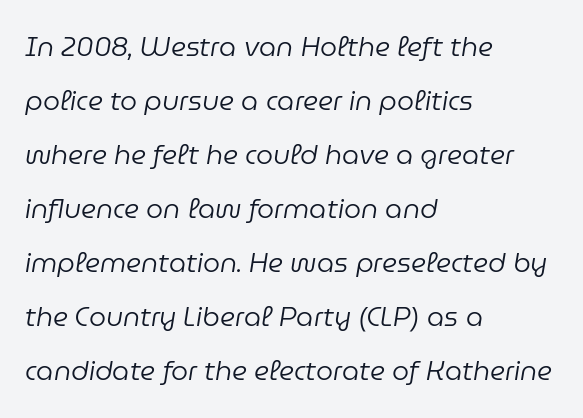
Words appear dense and cohesive because spacing is normal. Vertically, the passage feels expansive, rows floating well apart. Is the type slanted? Yes — the strokes lean at a clear angle. Unmarked baselines from the first word to the last.
